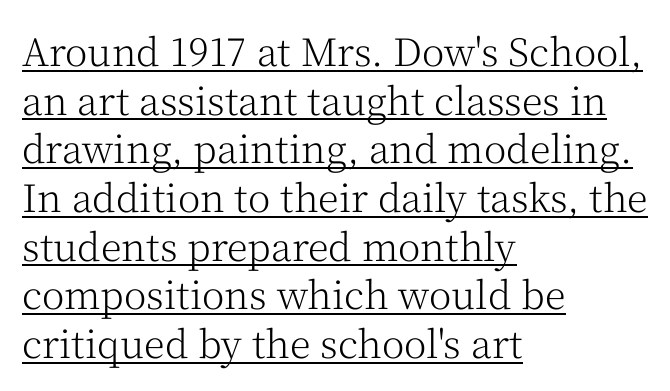
The image shows 38 px light serif type, upright; set left-aligned, normal line spacing (1.28x), normal letter spacing, underlined; medium stroke contrast and a medium x-height.
